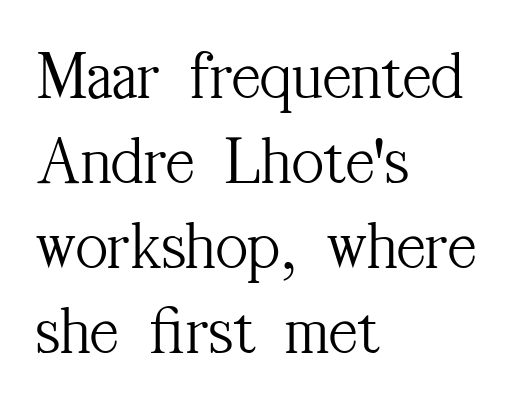
Tracking value appears to be zero — textbook default spacing. The lettering stays uniformly vertical, giving the passage a roman look. Visually the block forms a straight wall on the left and a jagged coastline on the right. Type style note: has serifs.
